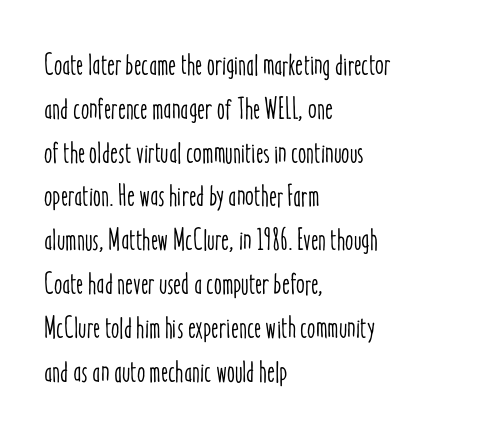
The paragraph shown leans on its left margin. Proportional: the letters do not fall into vertical columns. Short note: letters normally spaced. Just letters on the line, the space beneath them empty. A typesetter would mark this as roman, not italic.
